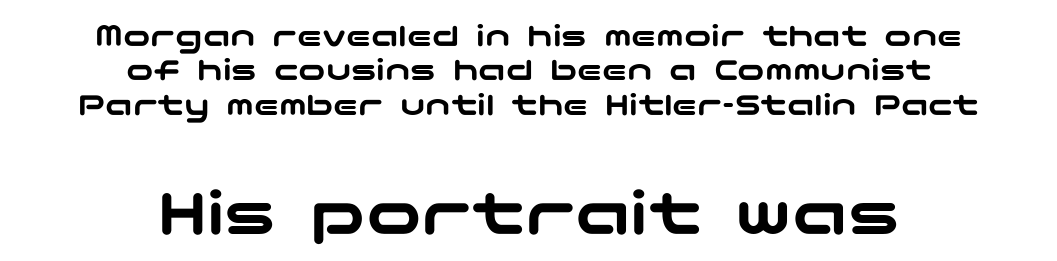
The image shows 69 px wide sans-serif type, upright; set centered, tight line spacing (1.01x), normal letter spacing, not underlined; the second (bottom) block is 2.03x larger; low stroke contrast and a medium x-height.
